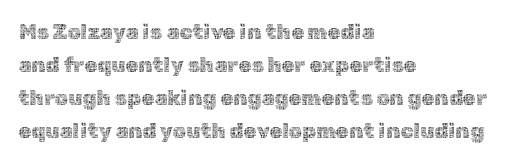
{"italic": "no", "bold": "no", "underline": "no", "align": "left", "line_spacing": "normal", "line_spacing_ratio": 1.57, "letter_spacing": "normal", "letter_spacing_em": 0.0, "glyph_px": 21}
